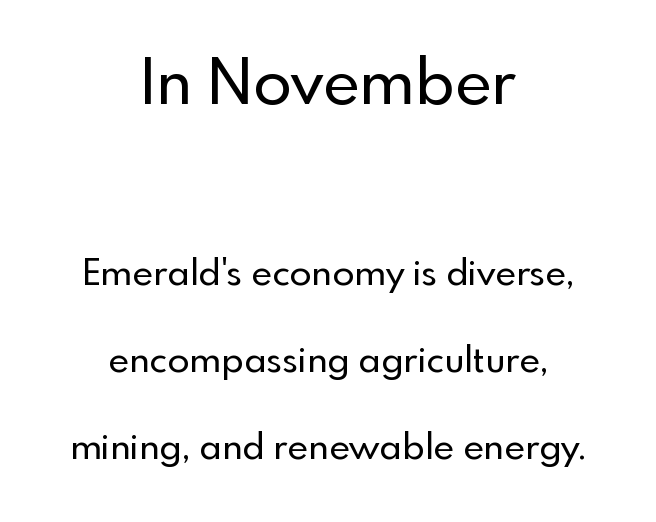
Bigger letters appear in the top chunk; the bottom chunk is reduced. These lines were composed using upright roman letters. This sample has the flowing, uneven cadence of proportional lettering. Glance below the letters and you will spot only blank space. This sample uses plain, unmodified letter spacing.
